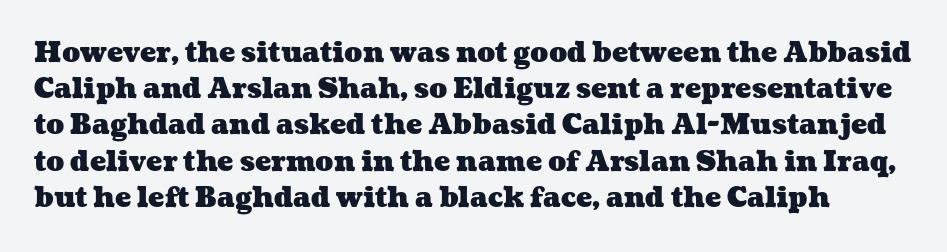
{"bold": "yes", "underline": "no", "line_spacing": "normal", "line_spacing_ratio": 1.34, "letter_spacing": "normal", "letter_spacing_em": 0.0, "glyph_px": 27}
